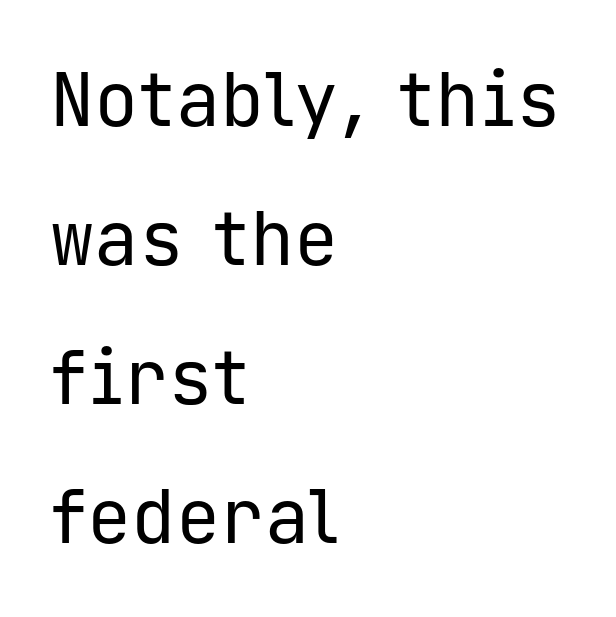
Type style note: lacks serifs. Casual observation: everything's shoved over to the left. Underline: absent. Is the stroke heavy? The answer is a plain regular-or-lighter. Quick note: not italic, upright. The passage shown is typed in a monospace face where columns stay perfectly aligned.
